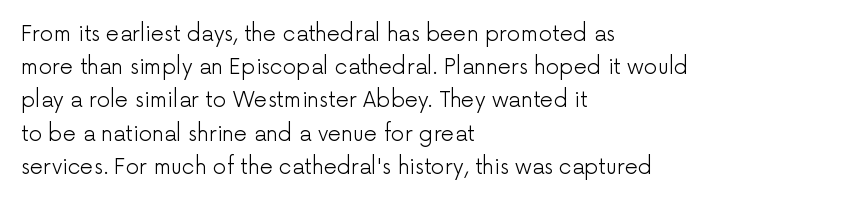
Q: Is the text bold? A: No.
Q: Is the text italic (slanted)? A: No, it is upright.
Q: Is the text underlined? A: No.
Q: How is the paragraph aligned? A: Left-aligned.
Q: Is the spacing between letters normal or unusually wide? A: Normal.
Q: Is the spacing between lines tight, normal or loose? A: Normal.
